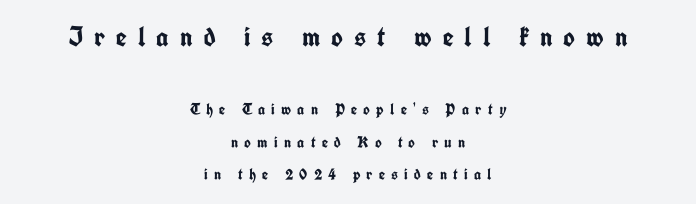
{"serif": "no", "italic": "no", "bold": "yes", "weight": "semibold", "width": "condensed", "stroke_contrast": "low", "x_height": "medium", "monospaced": "no", "underline": "no", "align": "center", "line_spacing": "loose", "line_spacing_ratio": 2.05, "letter_spacing": "wide", "letter_spacing_em": 0.39, "larger_block": "first", "size_ratio": 1.75, "glyph_px": 28}
